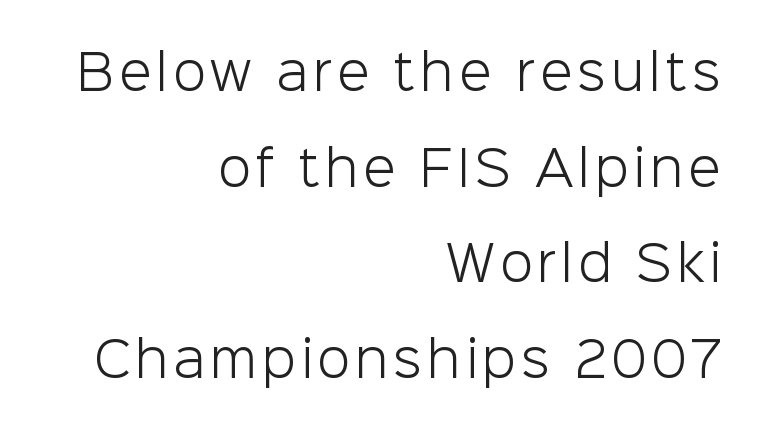
Weight: in the light-to-regular range. Leftover space on each line is placed entirely before the opening word. The foot of each line stays bare and open. Character widths vary here, with narrow letters taking less room than wide ones. The font family rendered here belongs to the sans-serif group. The rendering uses a large line-height, opening up the rows.
